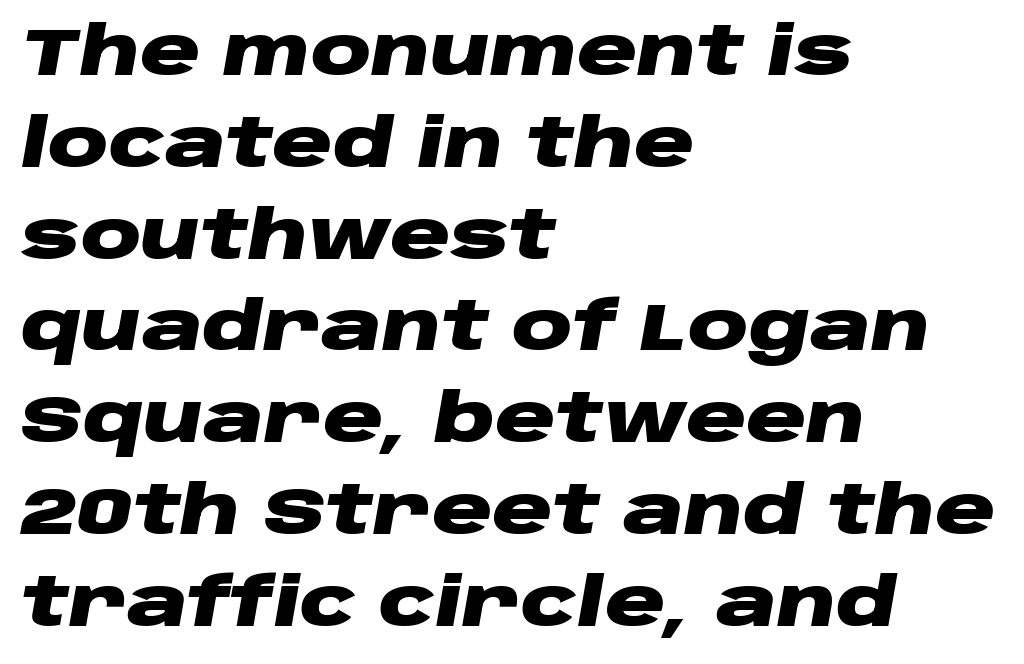
A typesetter would call this zero additional tracking. Proportional: the letters do not fall into vertical columns. Heft: maximum for text — a bold. A clean baseline with only descenders dipping below it. A normal amount of white space separates one row of letters from the next. The ragged edge is on the right, which tells us the setting is flush left.
